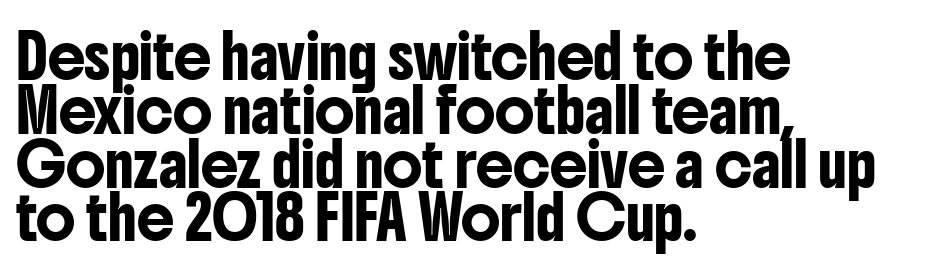
{"serif": "no", "italic": "no", "width": "condensed", "stroke_contrast": "low", "x_height": "medium", "monospaced": "no", "underline": "no", "align": "left", "line_spacing": "normal", "line_spacing_ratio": 1.28, "letter_spacing": "normal", "letter_spacing_em": 0.0, "glyph_px": 42}
